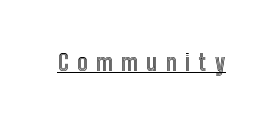
{"italic": "no", "underline": "yes", "letter_spacing": "wide", "letter_spacing_em": 0.38, "glyph_px": 22}
